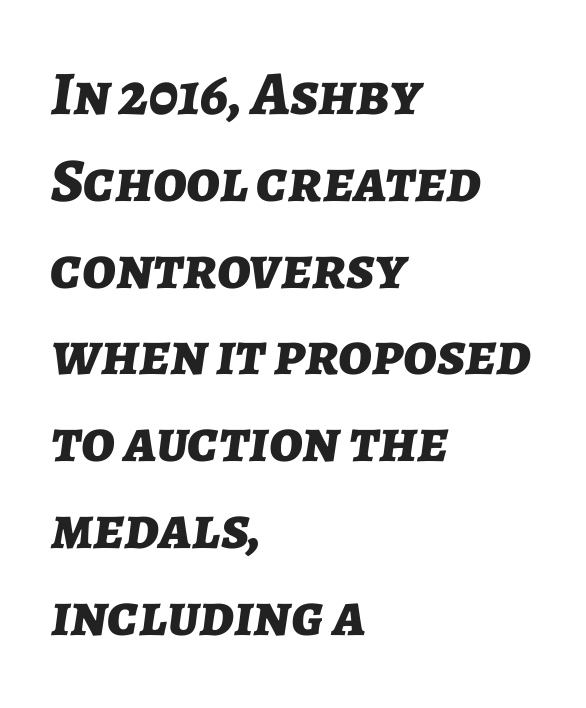
The image shows 62 px bold type, italic (leaning right); set left-aligned, normal line spacing (1.4x), normal letter spacing, not underlined; low stroke contrast and a medium x-height.
